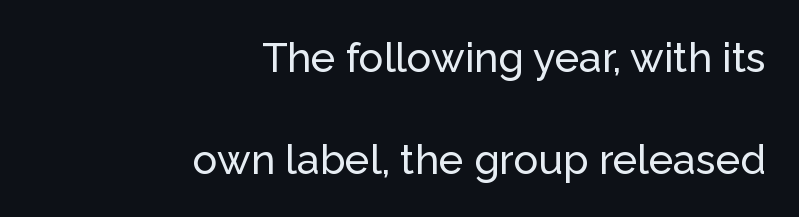
Q: Is the text italic (slanted)? A: No, it is upright.
Q: Is the typeface a serif or a sans-serif typeface? A: Sans-serif.
Q: Is the text underlined? A: No.
Q: How is the paragraph aligned? A: Right-aligned.
Q: Is the spacing between letters normal or unusually wide? A: Normal.
Q: Is the spacing between lines tight, normal or loose? A: Loose.
Q: Width (condensed, normal, or wide)? A: Normal.
Q: Stroke contrast? A: Low.
Q: x-height? A: Medium.
Q: Monospaced? A: No.
